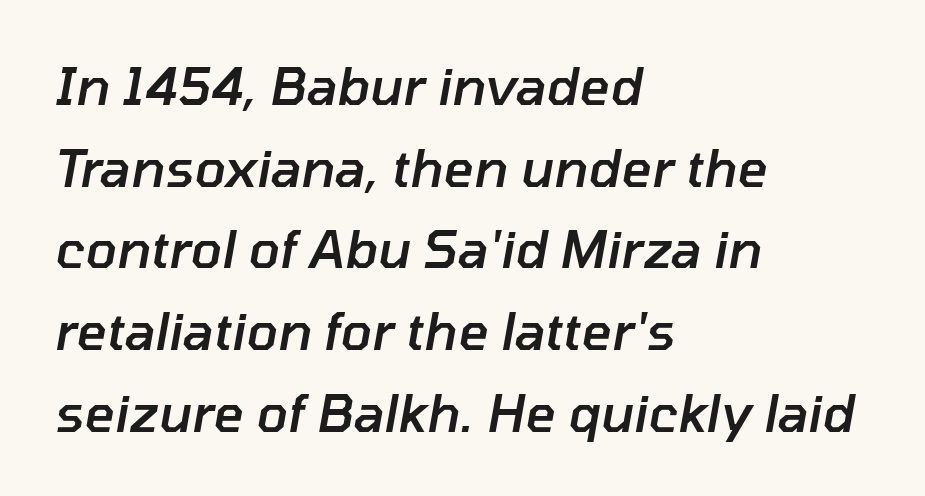
{"italic": "yes", "lean": "right", "slant_degrees": 10, "bold": "semi", "weight": "semibold", "width": "normal", "stroke_contrast": "low", "x_height": "medium", "monospaced": "no", "underline": "no", "align": "left", "line_spacing": "normal", "line_spacing_ratio": 1.57, "letter_spacing": "normal", "letter_spacing_em": 0.0, "glyph_px": 52}
